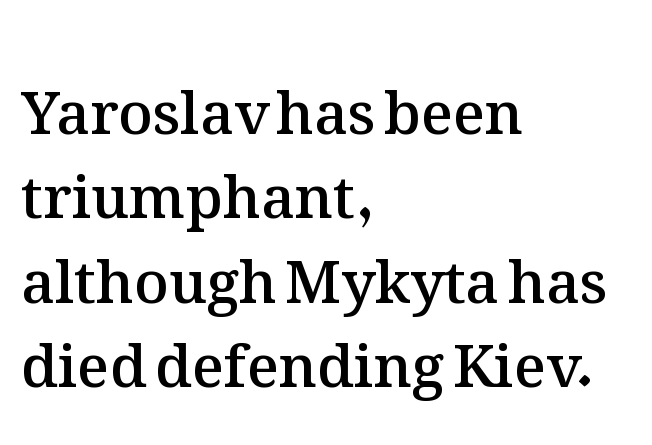
The lines in this sample share a left origin and differ only in where they stop. Each word holds together tightly as a unit, with standard inter-letter gaps. Quick note: interline space is typical. Is this a fixed-width face? No — the glyphs have proportional, varying widths. The rendering uses a semibold face; strokes are thickened but not to full bold.
